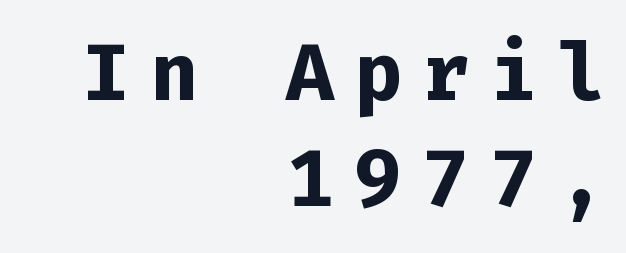
{"serif": "no", "italic": "no", "bold": "yes", "weight": "bold", "width": "normal", "stroke_contrast": "low", "x_height": "medium", "monospaced": "yes", "underline": "no", "align": "right", "line_spacing": "normal", "line_spacing_ratio": 1.33, "letter_spacing": "wide", "letter_spacing_em": 0.25, "glyph_px": 80}
